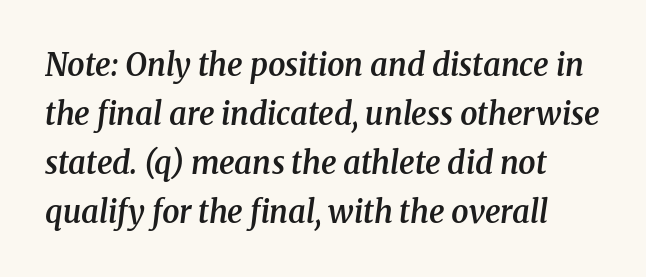
Q: Is the text bold? A: Semi-bold.
Q: Is the text italic (slanted)? A: Yes, it leans right by about 8 degrees.
Q: Is the typeface a serif or a sans-serif typeface? A: Serif.
Q: Is the text underlined? A: No.
Q: Is the spacing between letters normal or unusually wide? A: Normal.
Q: Is the spacing between lines tight, normal or loose? A: Normal.
Q: Width (condensed, normal, or wide)? A: Normal.
Q: Stroke contrast? A: Medium.
Q: x-height? A: Medium.
Q: Monospaced? A: No.
